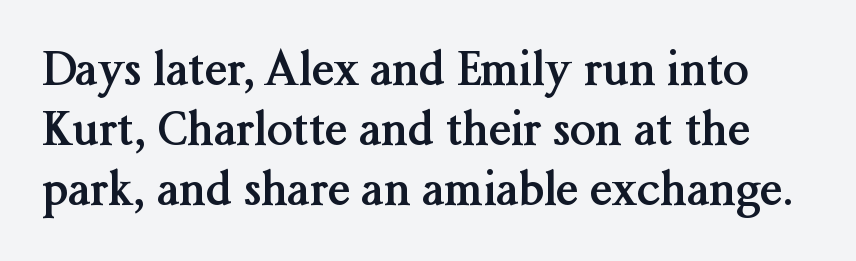
{"serif": "yes", "italic": "no", "bold": "yes", "weight": "semibold", "width": "normal", "stroke_contrast": "medium", "x_height": "medium", "monospaced": "no", "underline": "no", "line_spacing": "normal", "line_spacing_ratio": 1.3, "letter_spacing": "normal", "letter_spacing_em": 0.0, "glyph_px": 46}
